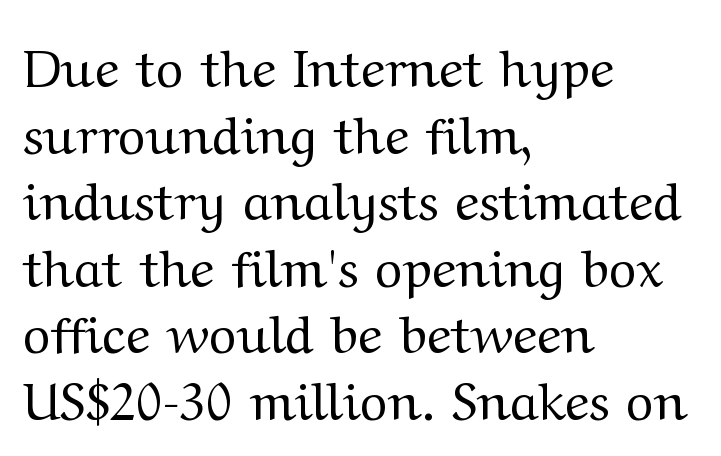
The image shows 52 px regular-weight, wide serif type, upright; set left-aligned, normal line spacing (1.28x), normal letter spacing, not underlined; medium stroke contrast and a medium x-height.
